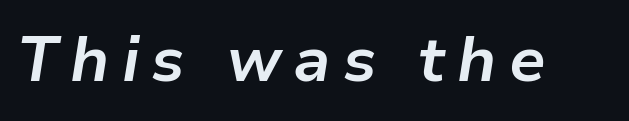
Q: Is the text bold? A: Yes.
Q: Is the text italic (slanted)? A: Yes, it leans right by about 9 degrees.
Q: Is the text underlined? A: No.
Q: Width (condensed, normal, or wide)? A: Normal.
Q: Stroke contrast? A: Low.
Q: x-height? A: Medium.
Q: Monospaced? A: No.
